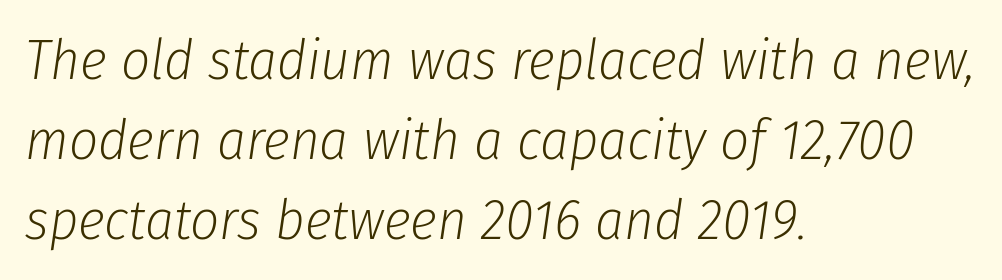
The image shows 57 px light, condensed type, italic (leaning right); set left-aligned, normal line spacing (1.4x), normal letter spacing, not underlined; low stroke contrast and a medium x-height.
